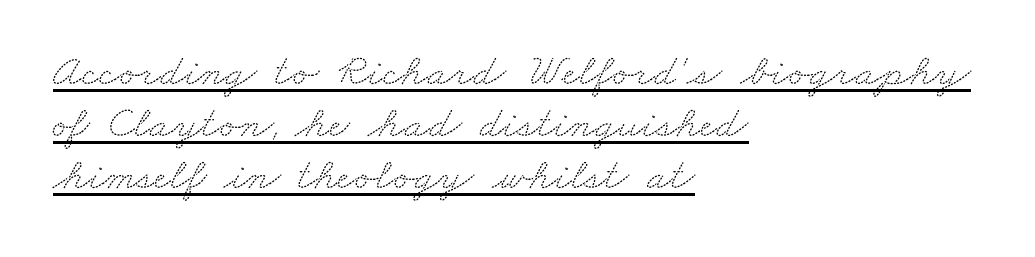
The image shows 45 px wide serif type; set left-aligned, line spacing 1.16x, normal letter spacing, underlined; medium stroke contrast and a small x-height.
